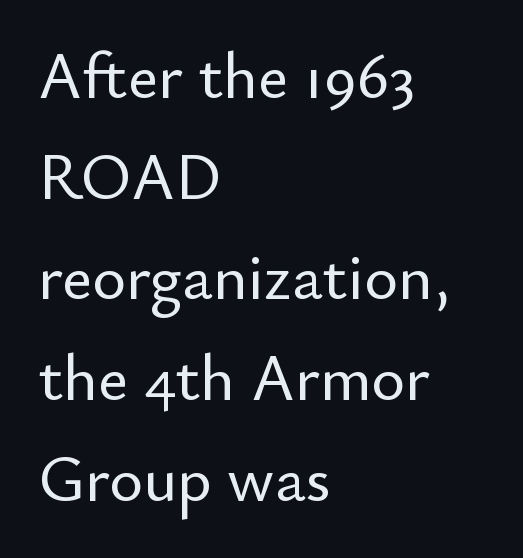
The specimen omits any rule beneath the text block's lines. Italic: no, the glyphs are upright roman. The text was rendered using a sans face with plain stroke endings. This sample uses plain, unmodified letter spacing.
